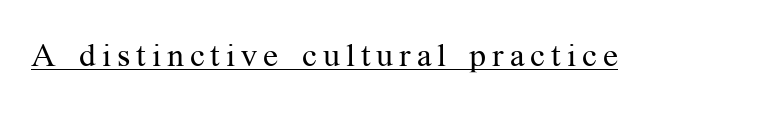
Q: Is the text bold? A: No.
Q: Is the text italic (slanted)? A: No, it is upright.
Q: Is the typeface a serif or a sans-serif typeface? A: Serif.
Q: Is the text underlined? A: Yes.
Q: Width (condensed, normal, or wide)? A: Normal.
Q: Stroke contrast? A: Medium.
Q: x-height? A: Medium.
Q: Monospaced? A: No.
